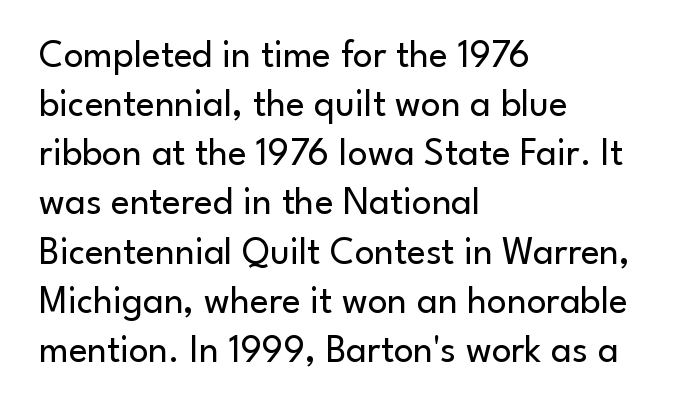
Observe the absence of serifs on each vertical stroke in this sample. Proportional: the letters do not fall into vertical columns. The strokes are not fattened; the text isn't bold. Evenly set lines give the paragraph a standard silhouette. Compared with typical body copy, the letter spacing here is the same.
